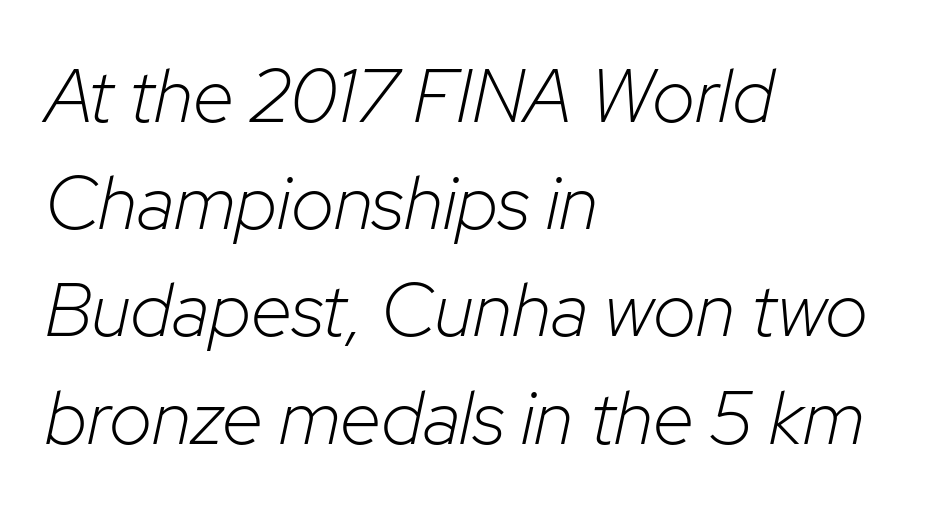
{"italic": "yes", "lean": "right", "slant_degrees": 12, "bold": "no", "weight": "light", "width": "normal", "stroke_contrast": "low", "x_height": "medium", "monospaced": "no", "underline": "no", "align": "left", "line_spacing": "normal", "line_spacing_ratio": 1.43, "letter_spacing": "normal", "letter_spacing_em": 0.0, "glyph_px": 75}
